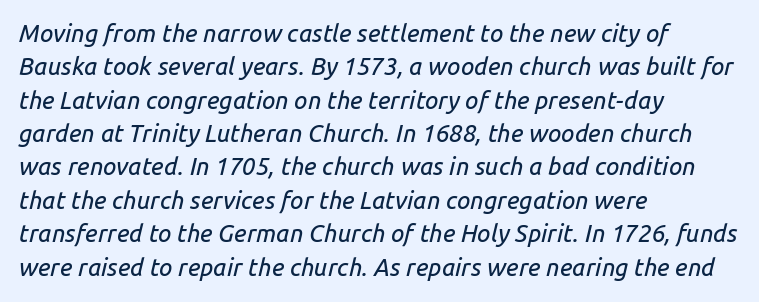
Q: Is the text italic (slanted)? A: Yes, it leans right by about 14 degrees.
Q: Is the text underlined? A: No.
Q: How is the paragraph aligned? A: Left-aligned.
Q: Is the spacing between letters normal or unusually wide? A: Normal.
Q: Is the spacing between lines tight, normal or loose? A: Normal.
